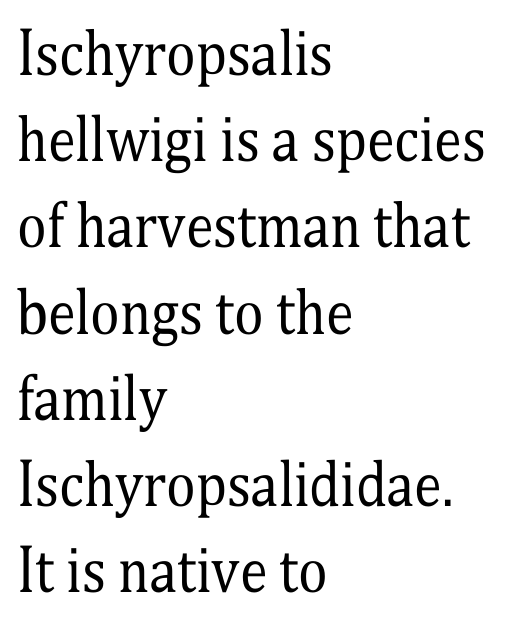
The image shows 56 px regular-weight, condensed serif type, upright; set left-aligned, normal line spacing (1.54x), normal letter spacing, not underlined; medium stroke contrast and a medium x-height.
